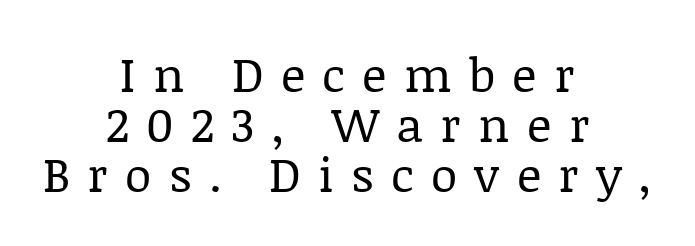
Tracking here is generous; glyphs stand well apart from one another. The words here are not underlined. Short and long lines alike share a common midpoint. Here the designer chose a conventional face with non-uniform glyph widths. The specimen reads as upright at a glance.
